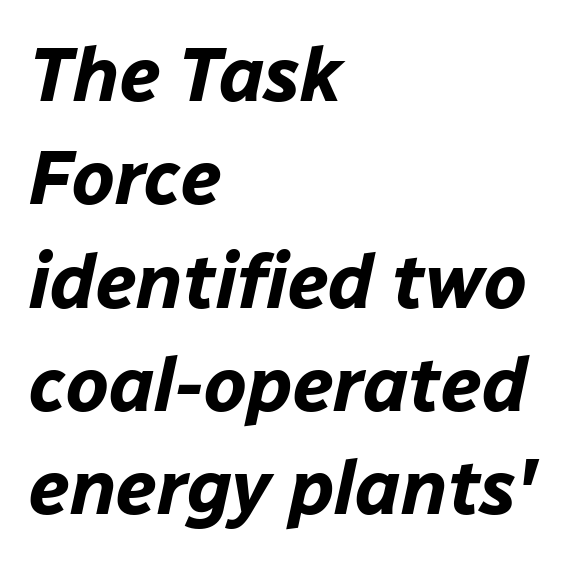
Q: Is the text bold? A: Yes.
Q: Is the text italic (slanted)? A: Yes, it leans right by about 12 degrees.
Q: Is the text underlined? A: No.
Q: How is the paragraph aligned? A: Left-aligned.
Q: Is the spacing between letters normal or unusually wide? A: Normal.
Q: Is the spacing between lines tight, normal or loose? A: Normal.
Q: Width (condensed, normal, or wide)? A: Normal.
Q: Stroke contrast? A: Low.
Q: x-height? A: Medium.
Q: Monospaced? A: No.
